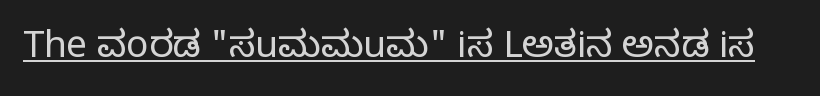
What decoration does the sample have? An underline. Honestly, the letter spacing is just normal — you wouldn't notice it. Proportional: the letters do not fall into vertical columns. Style check: upright.
